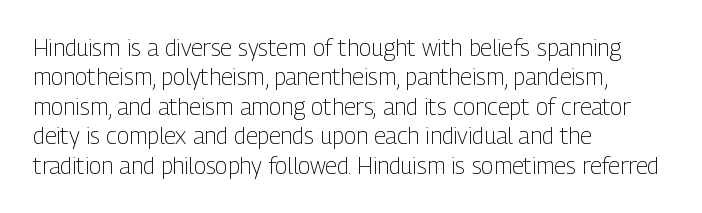
Q: Is the text bold? A: No.
Q: Is the text italic (slanted)? A: No, it is upright.
Q: Is the text underlined? A: No.
Q: How is the paragraph aligned? A: Left-aligned.
Q: Is the spacing between letters normal or unusually wide? A: Normal.
Q: Is the spacing between lines tight, normal or loose? A: Normal.
